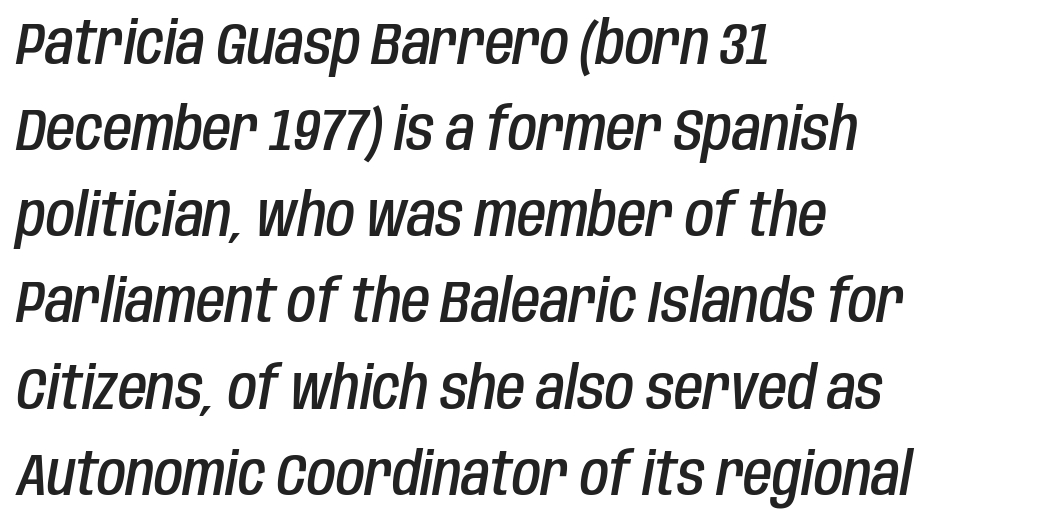
{"italic": "yes", "lean": "right", "slant_degrees": 10, "bold": "semi", "weight": "semibold", "width": "condensed", "stroke_contrast": "low", "x_height": "large", "monospaced": "no", "underline": "no", "align": "left", "line_spacing": "normal", "line_spacing_ratio": 1.46, "letter_spacing": "normal", "letter_spacing_em": 0.0, "glyph_px": 59}
